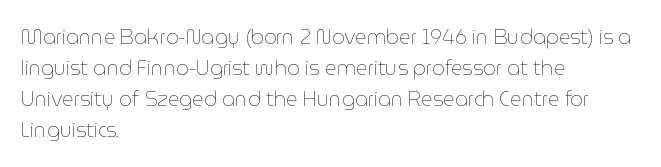
{"italic": "no", "bold": "no", "underline": "no", "align": "left", "line_spacing": "normal", "line_spacing_ratio": 1.55, "letter_spacing": "normal", "letter_spacing_em": 0.0, "glyph_px": 20}
